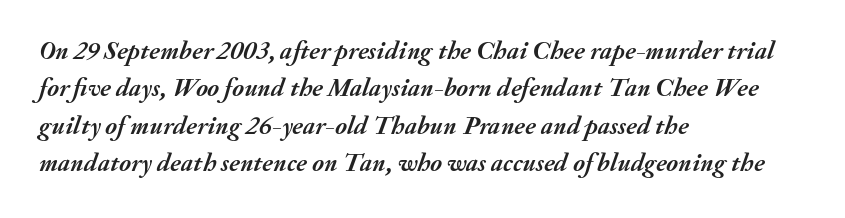
The image shows 26 px bold type, italic (leaning right); set left-aligned, normal line spacing (1.44x), normal letter spacing, not underlined.
